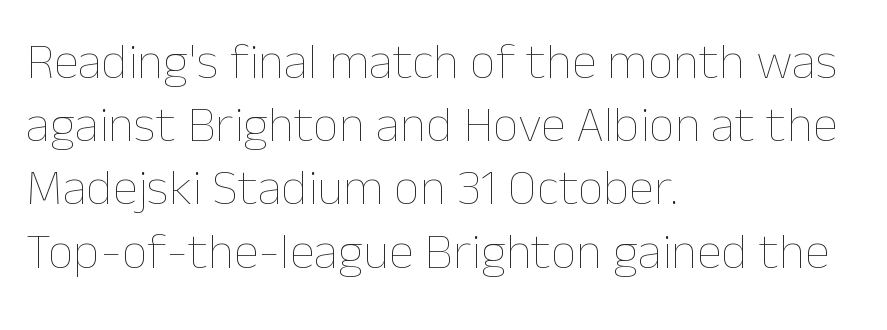
Observe the ordinary spacing: letters are neighbours, not strangers. Is there any slant? The stems are plumb. Is the stroke heavy? The answer is a plain regular-or-lighter. In CSS terms this would be text-align: left. The zone under the glyphs is completely vacant.
